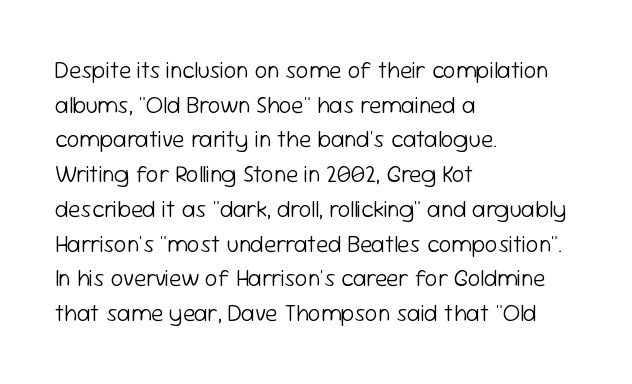
Q: Is the text bold? A: No.
Q: Is the text italic (slanted)? A: No, it is upright.
Q: Is the text underlined? A: No.
Q: How is the paragraph aligned? A: Left-aligned.
Q: Is the spacing between letters normal or unusually wide? A: Normal.
Q: Is the spacing between lines tight, normal or loose? A: Normal.
